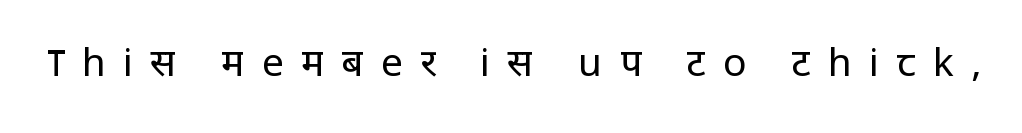
Lines of text with bare space underneath. The horizontal fit of the characters is loose and conspicuously gappy. The typography opts for an upright posture over an oblique one. The passage shown is typeset with a sans-serif family.
